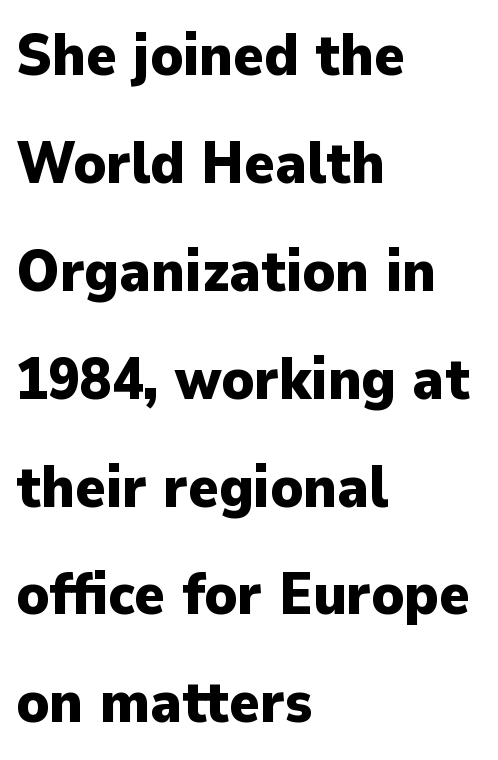
The image shows 58 px heavy sans-serif type, upright; set left-aligned, line spacing 1.86x, normal letter spacing, not underlined; low stroke contrast and a medium x-height.
